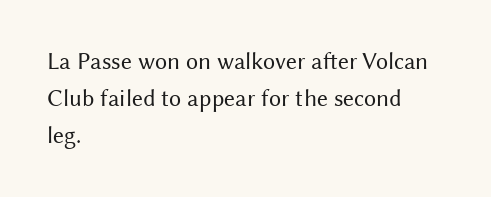
Q: Is the text bold? A: No.
Q: Is the text italic (slanted)? A: No, it is upright.
Q: Is the text underlined? A: No.
Q: How is the paragraph aligned? A: Left-aligned.
Q: Is the spacing between letters normal or unusually wide? A: Normal.
Q: Is the spacing between lines tight, normal or loose? A: Normal.
